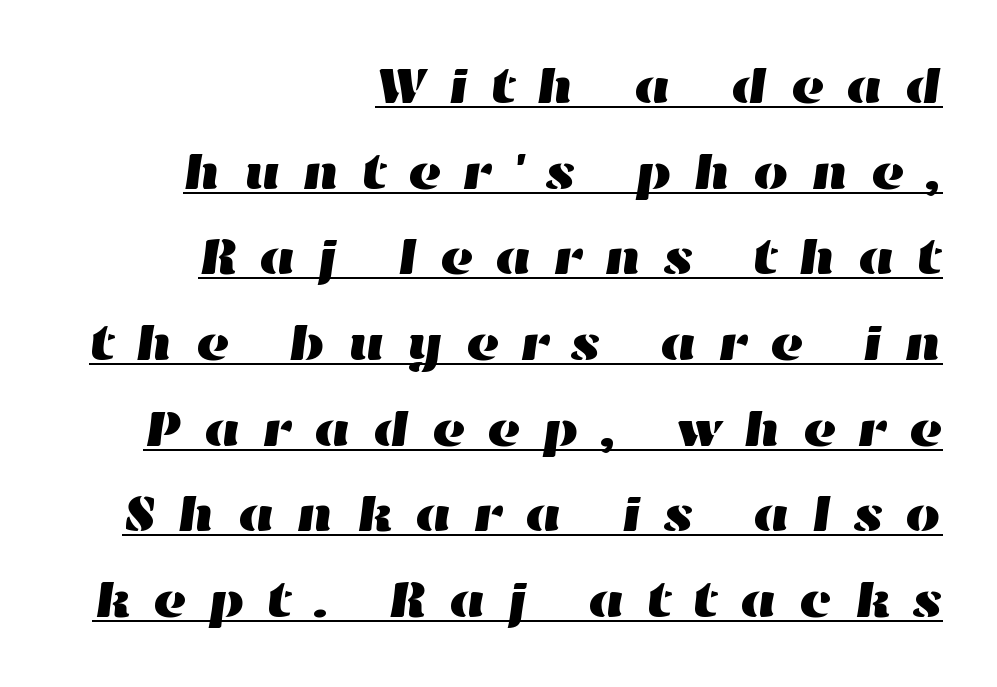
Q: Is the text underlined? A: Yes.
Q: How is the paragraph aligned? A: Right-aligned.
Q: Is the spacing between letters normal or unusually wide? A: Unusually wide.
Q: Is the spacing between lines tight, normal or loose? A: Normal.
Q: Width (condensed, normal, or wide)? A: Wide.
Q: Stroke contrast? A: High.
Q: x-height? A: Medium.
Q: Monospaced? A: No.
